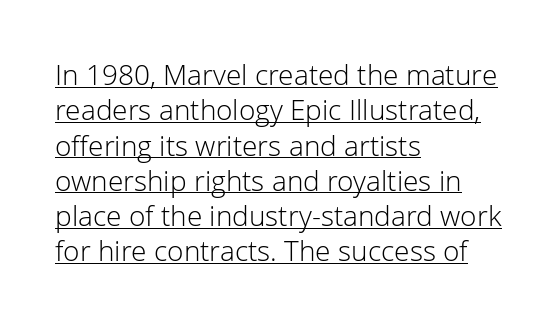
Q: Is the text bold? A: No.
Q: Is the text italic (slanted)? A: No, it is upright.
Q: Is the typeface a serif or a sans-serif typeface? A: Sans-serif.
Q: Is the text underlined? A: Yes.
Q: How is the paragraph aligned? A: Left-aligned.
Q: Is the spacing between letters normal or unusually wide? A: Normal.
Q: Is the spacing between lines tight, normal or loose? A: Normal.
Q: Width (condensed, normal, or wide)? A: Normal.
Q: Stroke contrast? A: Low.
Q: x-height? A: Medium.
Q: Monospaced? A: No.
